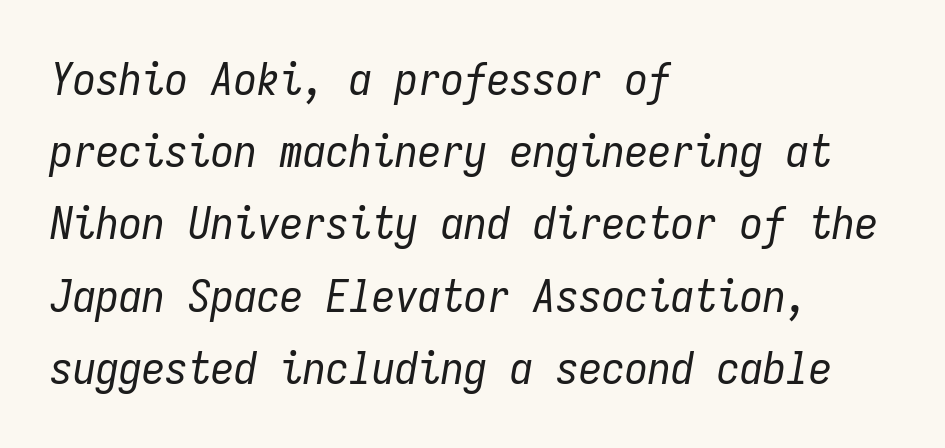
The image shows 46 px regular-weight, condensed type, italic (leaning right), monospaced; set left-aligned, normal line spacing (1.57x), normal letter spacing, not underlined; low stroke contrast and a medium x-height.
